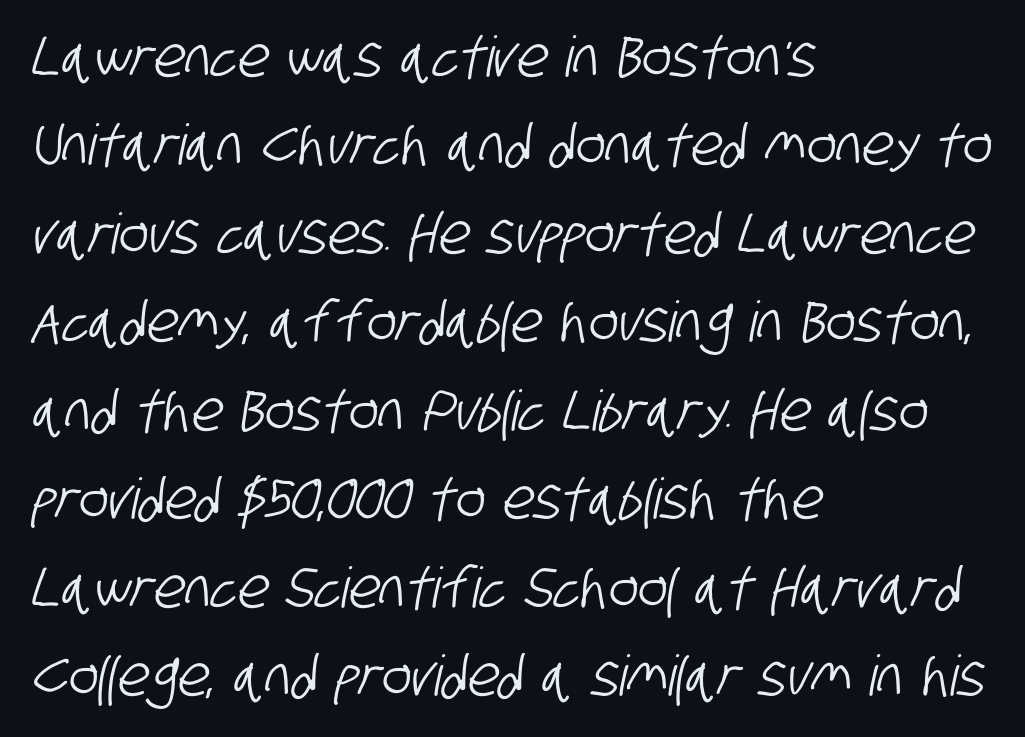
{"serif": "no", "width": "condensed", "stroke_contrast": "low", "x_height": "large", "monospaced": "no", "underline": "no", "align": "left", "line_spacing": "normal", "line_spacing_ratio": 1.58, "letter_spacing": "normal", "letter_spacing_em": 0.0, "glyph_px": 56}
